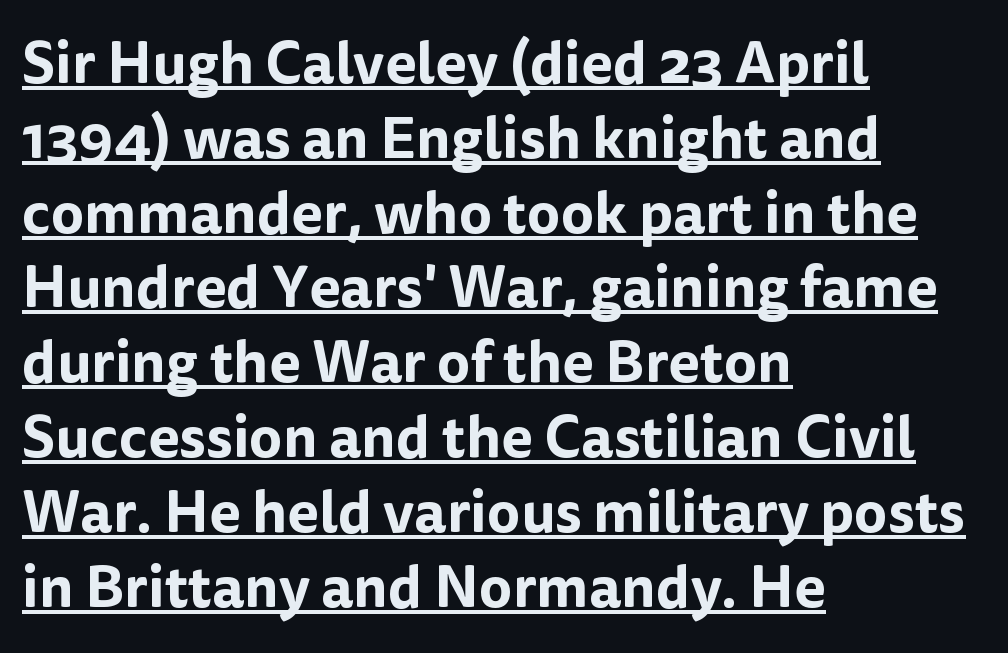
The image shows 58 px sans-serif type, upright; set left-aligned, normal line spacing (1.29x), normal letter spacing, underlined; low stroke contrast and a medium x-height.
